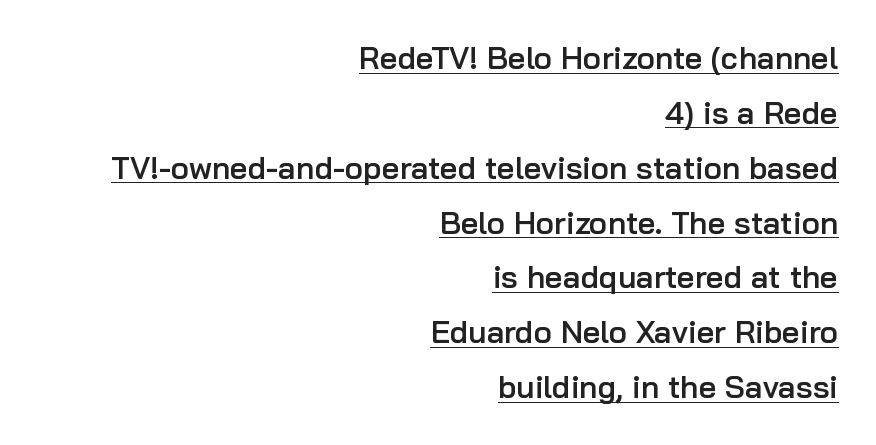
{"serif": "no", "italic": "no", "bold": "semi", "weight": "semibold", "width": "normal", "stroke_contrast": "low", "x_height": "medium", "monospaced": "no", "underline": "yes", "align": "right", "line_spacing_ratio": 1.77, "letter_spacing": "normal", "letter_spacing_em": 0.0, "glyph_px": 31}
